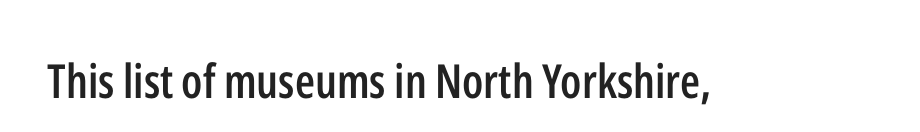
{"serif": "no", "italic": "no", "bold": "semi", "weight": "semibold", "width": "condensed", "stroke_contrast": "low", "x_height": "medium", "monospaced": "no", "underline": "no", "letter_spacing": "normal", "letter_spacing_em": 0.0, "glyph_px": 47}
